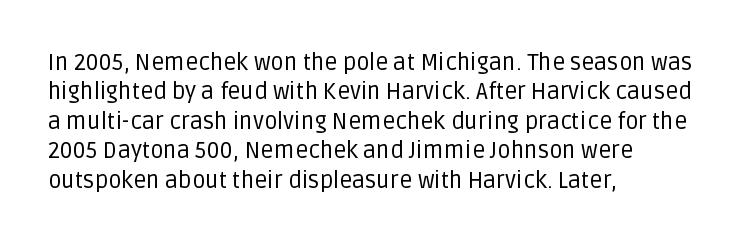
Q: Is the text bold? A: No.
Q: Is the text italic (slanted)? A: No, it is upright.
Q: Is the text underlined? A: No.
Q: How is the paragraph aligned? A: Left-aligned.
Q: Is the spacing between letters normal or unusually wide? A: Normal.
Q: Is the spacing between lines tight, normal or loose? A: Normal.
